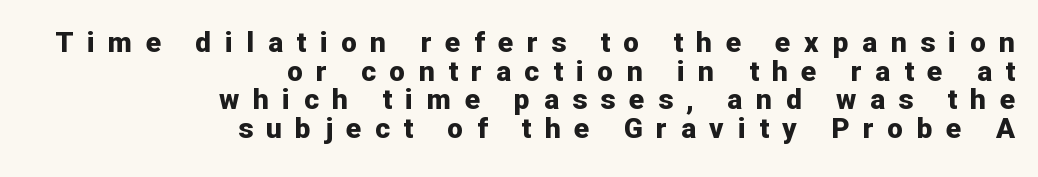
The image shows 28 px bold sans-serif type, upright; set right-aligned, tight line spacing (1.02x), unusually wide letter spacing (+0.49 em), not underlined; low stroke contrast and a medium x-height.
